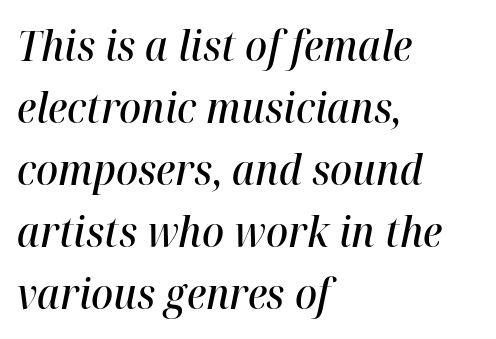
Q: Is the text bold? A: Semi-bold.
Q: Is the text italic (slanted)? A: Yes, it leans right by about 12 degrees.
Q: Is the text underlined? A: No.
Q: How is the paragraph aligned? A: Left-aligned.
Q: Is the spacing between letters normal or unusually wide? A: Normal.
Q: Is the spacing between lines tight, normal or loose? A: Normal.
Q: Width (condensed, normal, or wide)? A: Normal.
Q: Stroke contrast? A: High.
Q: x-height? A: Medium.
Q: Monospaced? A: No.
